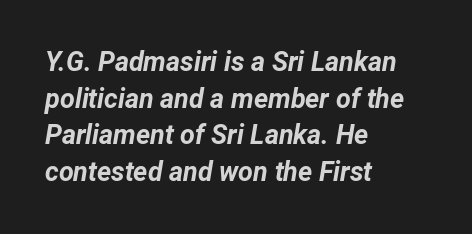
{"italic": "yes", "lean": "right", "slant_degrees": 12, "bold": "yes", "underline": "no", "align": "left", "line_spacing": "normal", "line_spacing_ratio": 1.36, "letter_spacing": "normal", "letter_spacing_em": 0.0, "glyph_px": 27}
